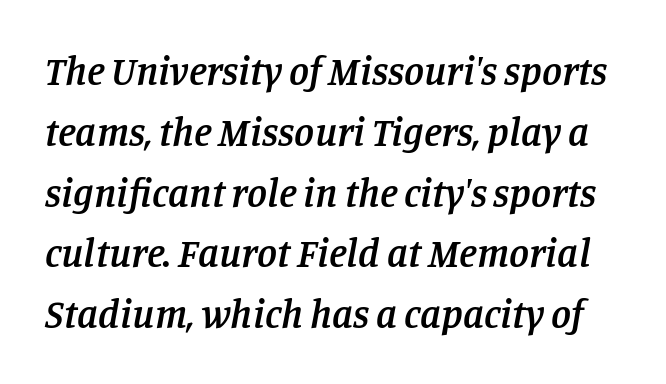
{"serif": "yes", "italic": "yes", "lean": "right", "slant_degrees": 11, "bold": "semi", "weight": "semibold", "width": "normal", "stroke_contrast": "low", "x_height": "large", "monospaced": "no", "underline": "no", "line_spacing": "normal", "line_spacing_ratio": 1.52, "letter_spacing": "normal", "letter_spacing_em": 0.0, "glyph_px": 40}
